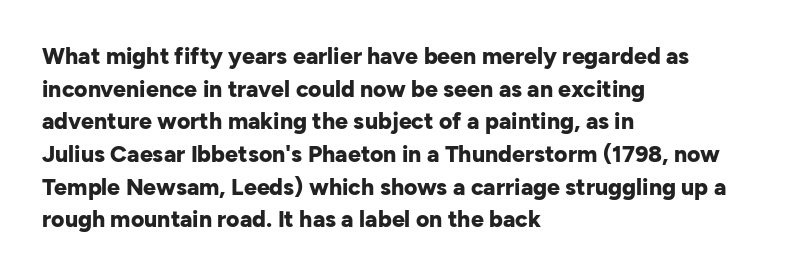
The image shows 23 px bold type, upright; set left-aligned, normal line spacing (1.42x), normal letter spacing, not underlined.
